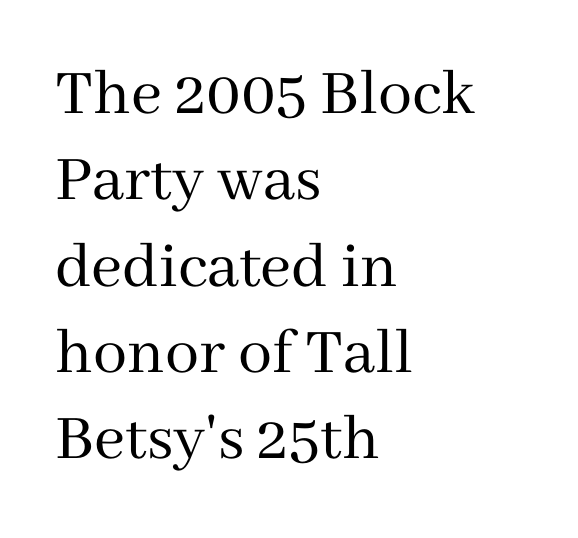
On a weight scale, this lands at 450 or below. Vertically, the passage feels balanced, rows spaced as you'd expect. The typography opts for an upright posture over an oblique one. Are there feet on the stems? There are — it's a serif.
